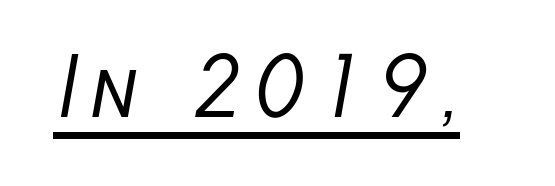
The image shows 79 px regular-weight, condensed sans-serif type; set underlined; low stroke contrast and a medium x-height.
